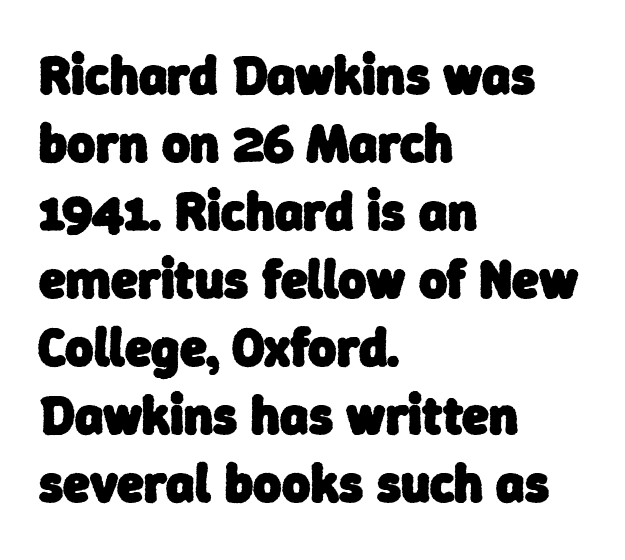
The image shows 54 px heavy sans-serif type; set left-aligned, normal line spacing (1.26x), normal letter spacing, not underlined; low stroke contrast and a medium x-height.
